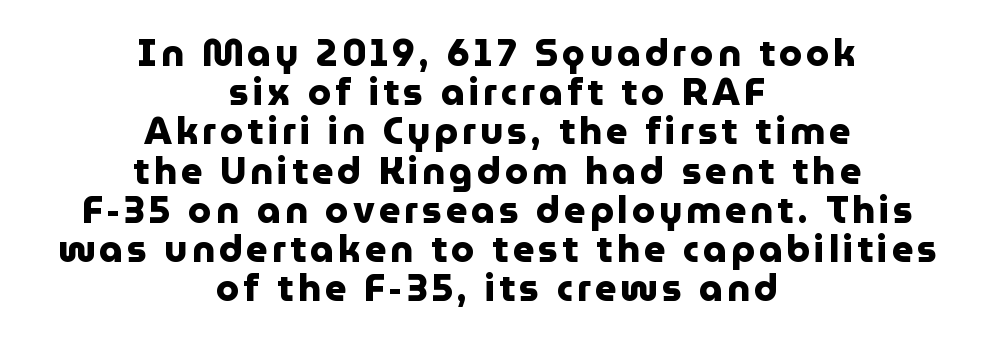
{"serif": "no", "italic": "no", "bold": "yes", "weight": "heavy", "width": "normal", "stroke_contrast": "low", "x_height": "medium", "monospaced": "no", "underline": "no", "align": "center", "line_spacing": "tight", "line_spacing_ratio": 1.06, "glyph_px": 37}
